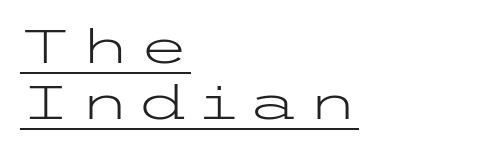
Bold? No — there's no thickening of the strokes. A baseline rule has been typeset under these characters. The rendering anchors every line to the left-hand side. The letters stand straight up with perfectly vertical stems. This is sans-serif lettering, the kind often seen on screens and signage.
